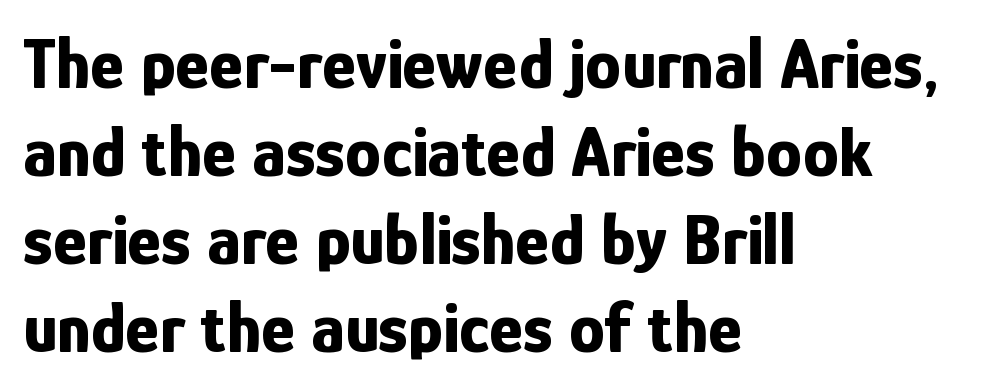
Look at the tracking — it's just the regular setting, nothing added. These lines stack with their left ends in a neat column. Plain, unruled lines of type. The passage shown is typed in a proportional face where columns would drift. Strong, thick strokes mark this as bold type. This is roman type, the default non-slanted kind.
